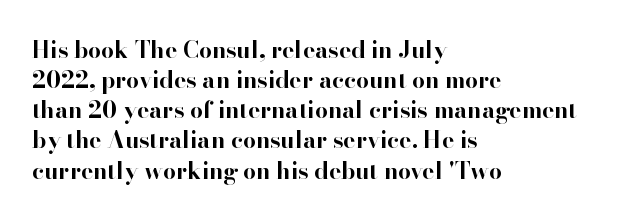
Does extra space separate the letters? No, they use regular spacing. The passage is arranged the way most books set body copy — flush left. Successive baselines arrive at the customary interval. Posture: upright roman. Is the type bold? Yes — the strokes are clearly thick and heavy.
